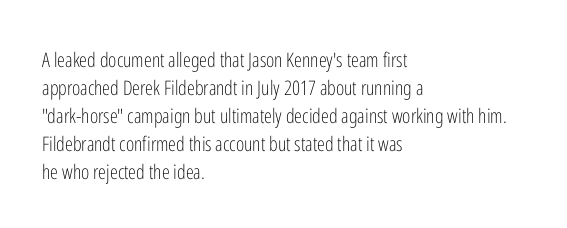
{"italic": "no", "bold": "no", "underline": "no", "align": "left", "line_spacing": "normal", "line_spacing_ratio": 1.4, "letter_spacing": "normal", "letter_spacing_em": 0.0, "glyph_px": 20}
